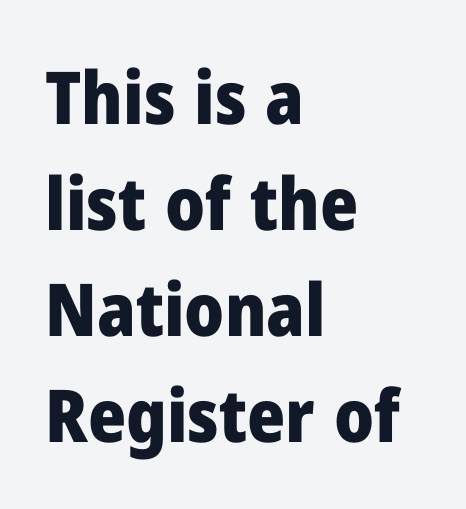
{"serif": "no", "italic": "no", "bold": "yes", "weight": "heavy", "width": "normal", "stroke_contrast": "low", "x_height": "medium", "monospaced": "no", "underline": "no", "align": "left", "line_spacing": "normal", "line_spacing_ratio": 1.45, "letter_spacing": "normal", "letter_spacing_em": 0.0, "glyph_px": 73}
